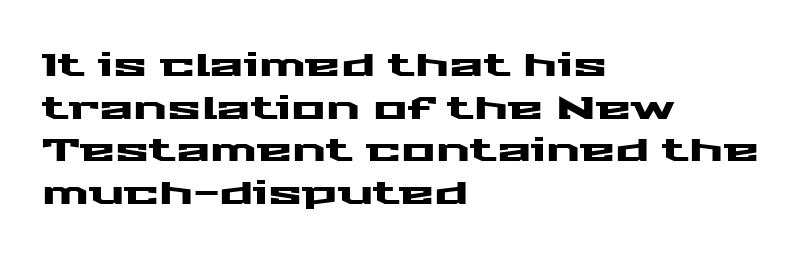
{"serif": "no", "italic": "no", "width": "wide", "stroke_contrast": "medium", "x_height": "medium", "monospaced": "no", "underline": "no", "align": "left", "line_spacing": "normal", "line_spacing_ratio": 1.33, "letter_spacing": "normal", "letter_spacing_em": 0.0, "glyph_px": 32}
